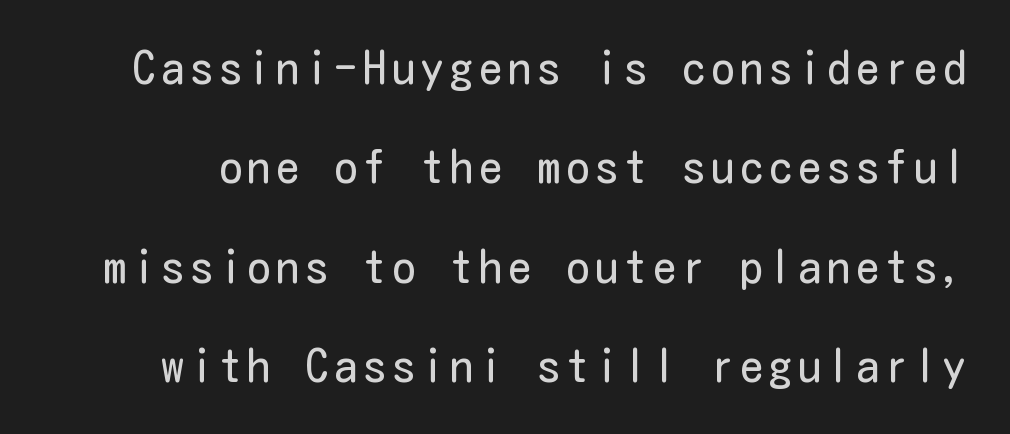
Q: Is the text bold? A: No.
Q: Is the text italic (slanted)? A: No, it is upright.
Q: Is the typeface a serif or a sans-serif typeface? A: Sans-serif.
Q: Is the text underlined? A: No.
Q: Is the spacing between lines tight, normal or loose? A: Loose.
Q: Width (condensed, normal, or wide)? A: Condensed.
Q: Stroke contrast? A: Low.
Q: x-height? A: Medium.
